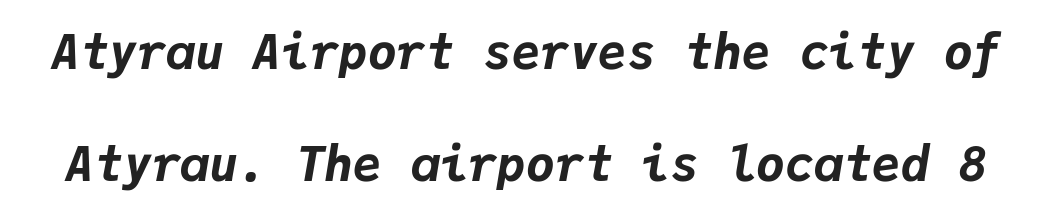
{"italic": "yes", "lean": "right", "slant_degrees": 9, "bold": "yes", "weight": "bold", "width": "normal", "stroke_contrast": "low", "x_height": "medium", "monospaced": "yes", "underline": "no", "line_spacing": "loose", "line_spacing_ratio": 2.33, "letter_spacing": "normal", "letter_spacing_em": 0.0, "glyph_px": 48}
